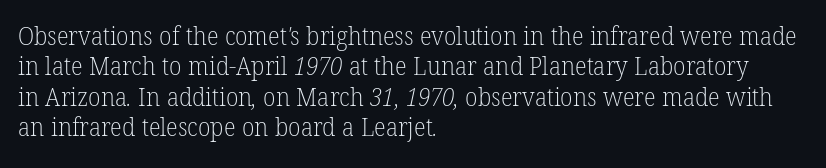
The letters look calm and open, with moderate or lighter stems. Does extra space separate the letters? No, they use regular spacing. Rule under the text: the space is simply empty. Left-aligned paragraph, ragged on the right.
